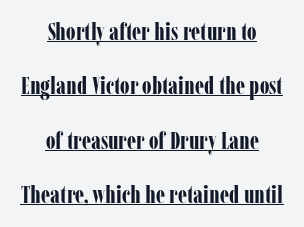
{"italic": "no", "bold": "yes", "underline": "yes", "align": "center", "line_spacing": "loose", "line_spacing_ratio": 2.27, "letter_spacing": "normal", "letter_spacing_em": 0.0, "glyph_px": 24}
